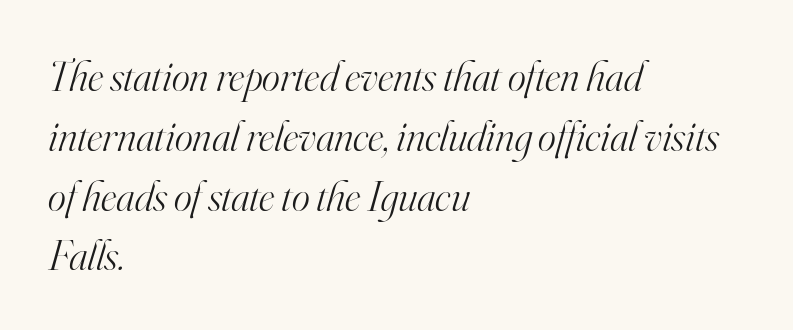
Q: Is the text bold? A: No.
Q: Is the text italic (slanted)? A: Yes, it leans right by about 16 degrees.
Q: Is the typeface a serif or a sans-serif typeface? A: Serif.
Q: Is the text underlined? A: No.
Q: How is the paragraph aligned? A: Left-aligned.
Q: Is the spacing between letters normal or unusually wide? A: Normal.
Q: Is the spacing between lines tight, normal or loose? A: Normal.
Q: Width (condensed, normal, or wide)? A: Normal.
Q: Stroke contrast? A: High.
Q: x-height? A: Small.
Q: Monospaced? A: No.
